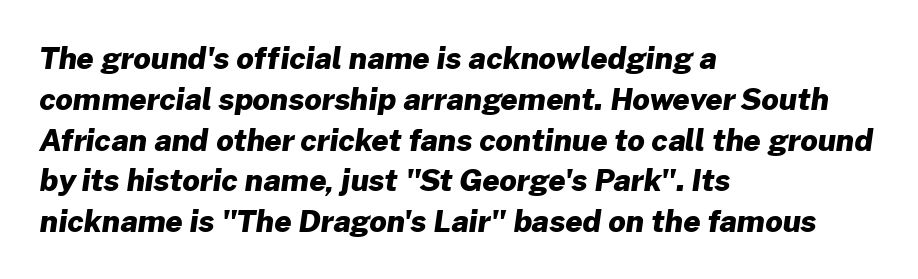
{"serif": "no", "bold": "yes", "weight": "heavy", "width": "normal", "stroke_contrast": "low", "x_height": "medium", "monospaced": "no", "underline": "no", "align": "left", "line_spacing": "normal", "line_spacing_ratio": 1.36, "letter_spacing": "normal", "letter_spacing_em": 0.0, "glyph_px": 30}
